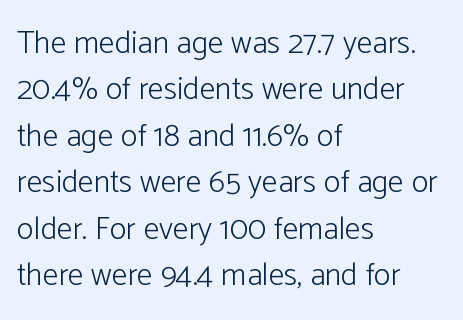
{"serif": "no", "italic": "no", "bold": "no", "weight": "light", "width": "normal", "stroke_contrast": "low", "x_height": "medium", "monospaced": "no", "underline": "no", "align": "left", "line_spacing": "normal", "line_spacing_ratio": 1.45, "letter_spacing": "normal", "letter_spacing_em": 0.0, "glyph_px": 32}
